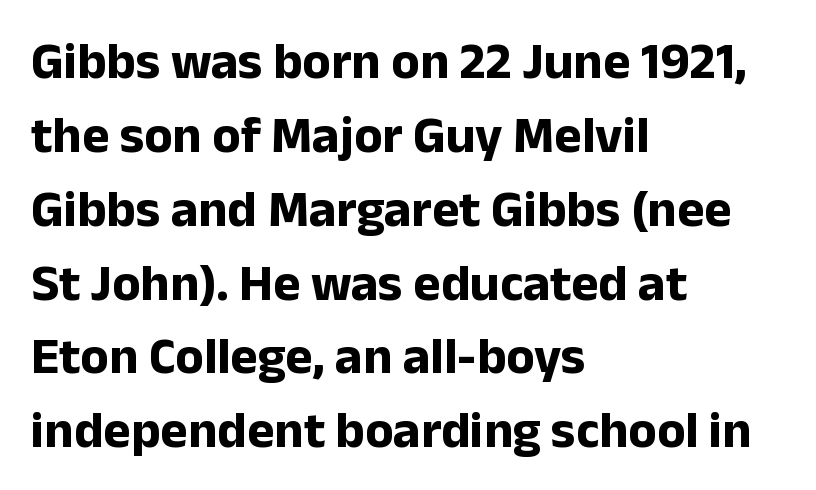
Q: Is the text bold? A: Yes.
Q: Is the text italic (slanted)? A: No, it is upright.
Q: Is the typeface a serif or a sans-serif typeface? A: Sans-serif.
Q: Is the text underlined? A: No.
Q: How is the paragraph aligned? A: Left-aligned.
Q: Is the spacing between letters normal or unusually wide? A: Normal.
Q: Is the spacing between lines tight, normal or loose? A: Normal.
Q: Width (condensed, normal, or wide)? A: Normal.
Q: Stroke contrast? A: Low.
Q: x-height? A: Medium.
Q: Monospaced? A: No.
